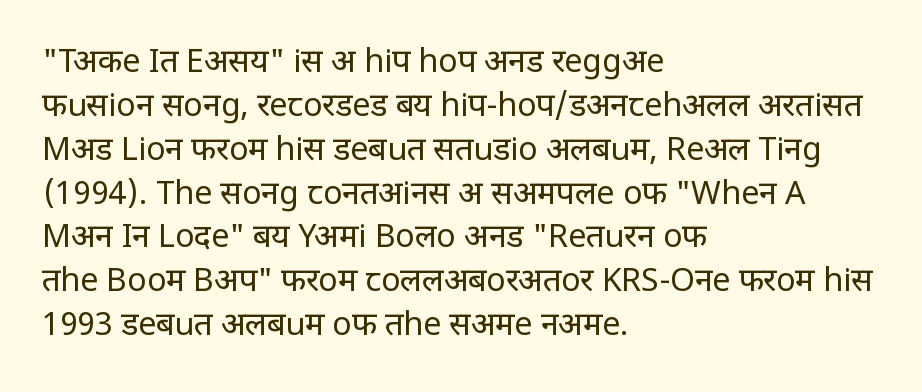
{"serif": "no", "italic": "no", "bold": "no", "weight": "regular", "width": "condensed", "stroke_contrast": "low", "x_height": "large", "monospaced": "no", "underline": "no", "align": "left", "line_spacing": "normal", "line_spacing_ratio": 1.37, "letter_spacing": "normal", "letter_spacing_em": 0.0, "glyph_px": 32}
